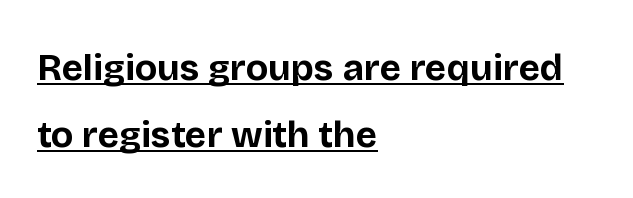
{"serif": "no", "italic": "no", "bold": "yes", "weight": "bold", "width": "normal", "stroke_contrast": "low", "x_height": "large", "monospaced": "no", "underline": "yes", "align": "left", "line_spacing_ratio": 1.81, "letter_spacing": "normal", "letter_spacing_em": 0.0, "glyph_px": 37}
